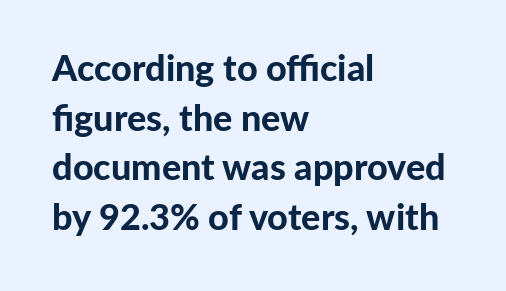
Q: Is the text bold? A: Yes.
Q: Is the text italic (slanted)? A: No, it is upright.
Q: Is the typeface a serif or a sans-serif typeface? A: Sans-serif.
Q: Is the text underlined? A: No.
Q: How is the paragraph aligned? A: Left-aligned.
Q: Is the spacing between letters normal or unusually wide? A: Normal.
Q: Is the spacing between lines tight, normal or loose? A: Normal.
Q: Width (condensed, normal, or wide)? A: Normal.
Q: Stroke contrast? A: Low.
Q: x-height? A: Medium.
Q: Monospaced? A: No.
